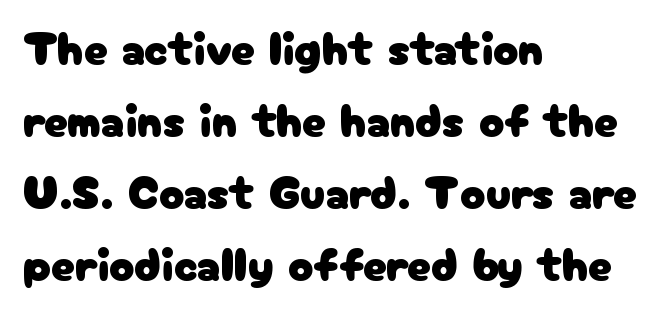
{"serif": "no", "italic": "no", "width": "normal", "stroke_contrast": "low", "x_height": "medium", "monospaced": "no", "underline": "no", "align": "left", "line_spacing": "normal", "line_spacing_ratio": 1.53, "letter_spacing": "normal", "letter_spacing_em": 0.0, "glyph_px": 47}
